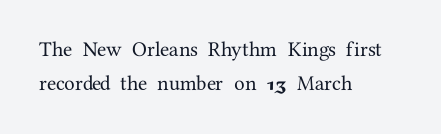
Reading down the block, your eye returns to a fixed left position each line. What's the leading like? Ordinary, nothing unusual. Each word holds together tightly as a unit, with standard inter-letter gaps. Anything drawn beneath the words? Only blank space.
